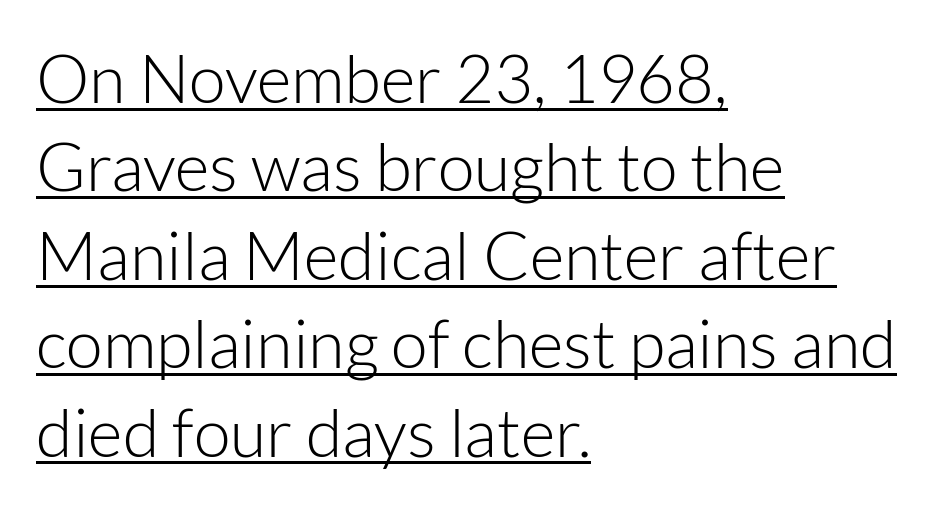
Q: Is the text bold? A: No.
Q: Is the text italic (slanted)? A: No, it is upright.
Q: Is the typeface a serif or a sans-serif typeface? A: Sans-serif.
Q: Is the text underlined? A: Yes.
Q: How is the paragraph aligned? A: Left-aligned.
Q: Is the spacing between letters normal or unusually wide? A: Normal.
Q: Is the spacing between lines tight, normal or loose? A: Normal.
Q: Width (condensed, normal, or wide)? A: Normal.
Q: Stroke contrast? A: Low.
Q: x-height? A: Medium.
Q: Monospaced? A: No.
